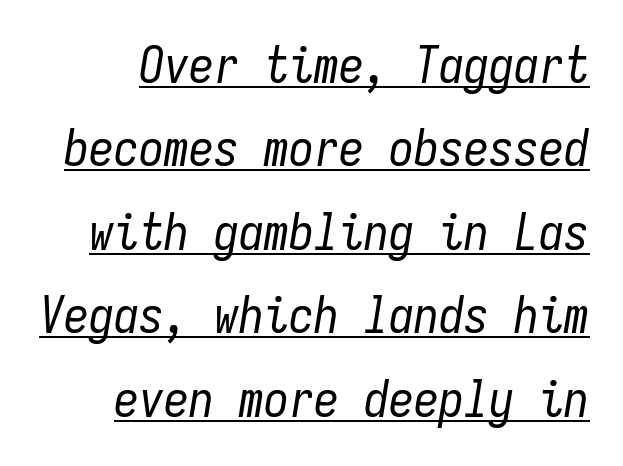
What stands out about the letter spacing? Nothing — it is the standard amount. The rows are spaced the way most documents space them. Is this a fixed-width face? Yes — each glyph sits in an identical cell. Underlined type. The font is comparable to plain body text, perhaps lighter. A typesetter would mark this as italic.
